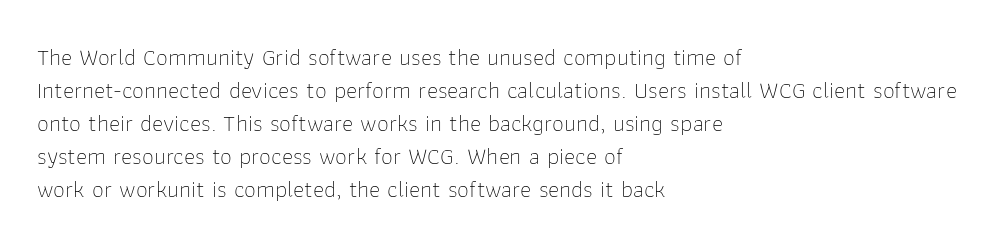
The image shows 24 px text type, upright; set left-aligned, normal line spacing (1.38x), normal letter spacing, not underlined.
